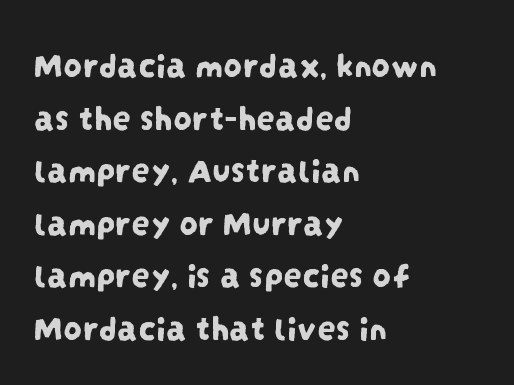
Q: Is the typeface a serif or a sans-serif typeface? A: Sans-serif.
Q: Is the text underlined? A: No.
Q: How is the paragraph aligned? A: Left-aligned.
Q: Is the spacing between letters normal or unusually wide? A: Normal.
Q: Is the spacing between lines tight, normal or loose? A: Normal.
Q: Width (condensed, normal, or wide)? A: Condensed.
Q: Stroke contrast? A: Low.
Q: x-height? A: Large.
Q: Monospaced? A: No.
